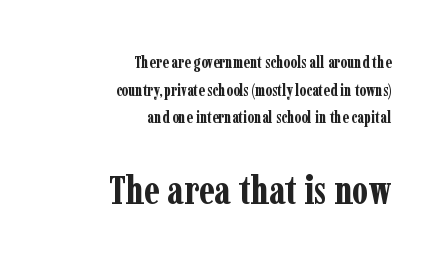
Q: Is the text bold? A: Yes.
Q: Is the text italic (slanted)? A: No, it is upright.
Q: Is the typeface a serif or a sans-serif typeface? A: Serif.
Q: Is the text underlined? A: No.
Q: How is the paragraph aligned? A: Right-aligned.
Q: Is the spacing between letters normal or unusually wide? A: Normal.
Q: Which block of text is set in a larger size, the first (top) or the second (bottom)? A: The second (bottom) one.
Q: Width (condensed, normal, or wide)? A: Condensed.
Q: Stroke contrast? A: Low.
Q: x-height? A: Medium.
Q: Monospaced? A: No.
